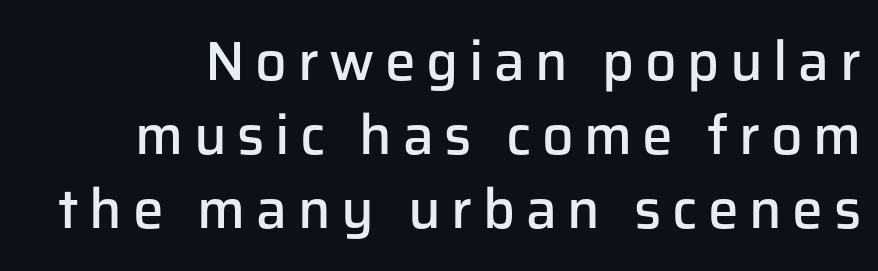
The image shows 55 px semibold sans-serif type, upright; set normal line spacing (1.35x), not underlined; low stroke contrast and a medium x-height.
